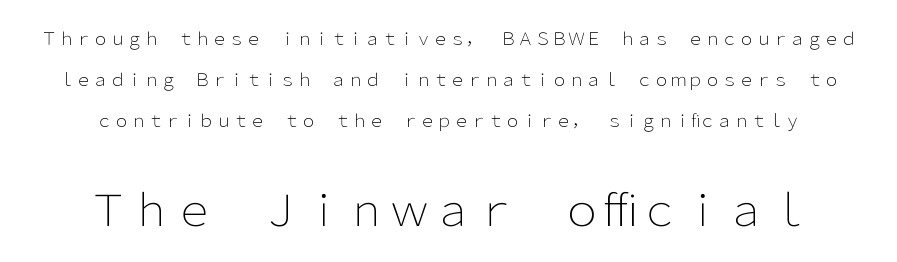
The image shows 43 px light sans-serif type, upright; set loose line spacing (2.42x), normal letter spacing, not underlined; the second (bottom) block is 2.53x larger; low stroke contrast and a medium x-height.
